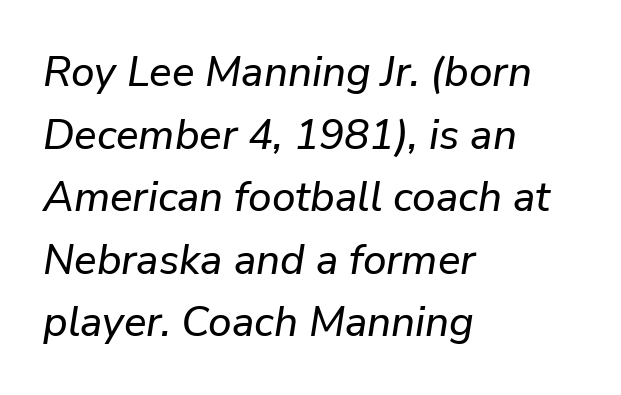
Emphasis-style slanted type is in use. One glance says typical: line gaps are just what's usual. Inter-character spacing is left at the font's built-in metrics. Quick note: underline off.
